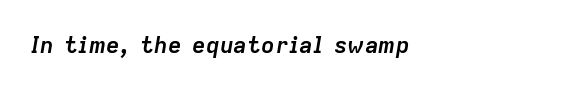
Q: Is the text bold? A: Yes.
Q: Is the text italic (slanted)? A: Yes, it leans right by about 9 degrees.
Q: Is the text underlined? A: No.
Q: How is the paragraph aligned? A: Left-aligned.
Q: Is the spacing between letters normal or unusually wide? A: Normal.
